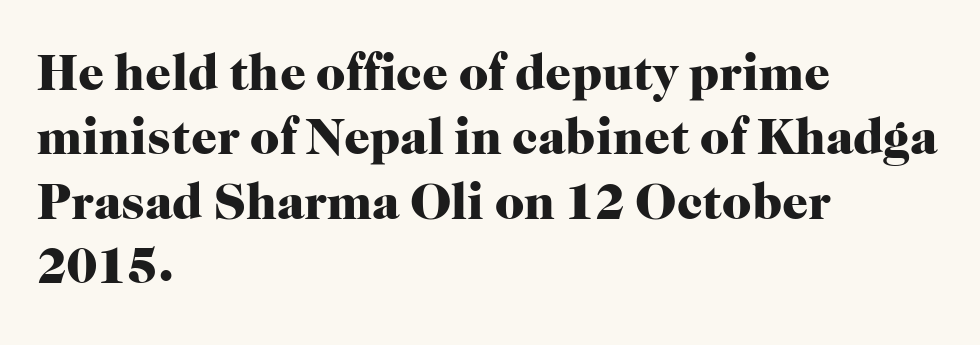
{"serif": "yes", "italic": "no", "bold": "yes", "weight": "heavy", "width": "normal", "stroke_contrast": "high", "x_height": "medium", "monospaced": "no", "underline": "no", "align": "left", "line_spacing": "normal", "line_spacing_ratio": 1.26, "letter_spacing": "normal", "letter_spacing_em": 0.0, "glyph_px": 51}
